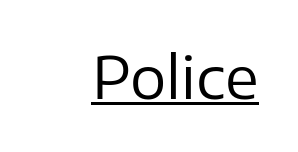
Q: Is the text bold? A: No.
Q: Is the text italic (slanted)? A: No, it is upright.
Q: Is the typeface a serif or a sans-serif typeface? A: Sans-serif.
Q: Is the text underlined? A: Yes.
Q: Is the spacing between letters normal or unusually wide? A: Normal.
Q: Width (condensed, normal, or wide)? A: Normal.
Q: Stroke contrast? A: Low.
Q: x-height? A: Medium.
Q: Monospaced? A: No.
